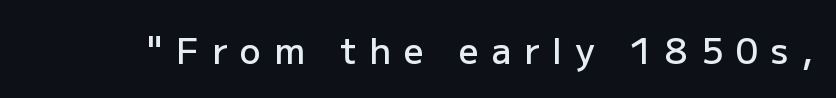
Q: Is the text bold? A: Semi-bold.
Q: Is the text italic (slanted)? A: No, it is upright.
Q: Is the typeface a serif or a sans-serif typeface? A: Sans-serif.
Q: Is the text underlined? A: No.
Q: Is the spacing between letters normal or unusually wide? A: Unusually wide.
Q: Width (condensed, normal, or wide)? A: Normal.
Q: Stroke contrast? A: Low.
Q: x-height? A: Medium.
Q: Monospaced? A: No.
